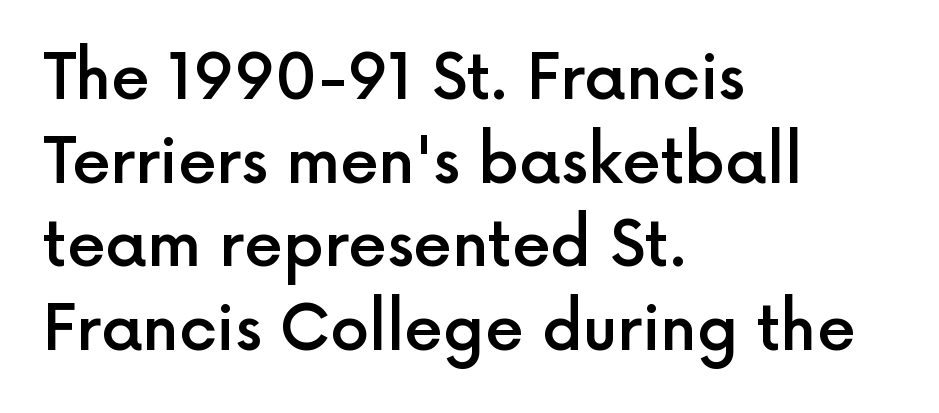
Letterform terminals end flat and unadorned throughout the passage. Check the space under the baseline: it is left empty. These lines carry some extra weight — a demibold, not a full bold. A roman cut, with each character standing at attention.
